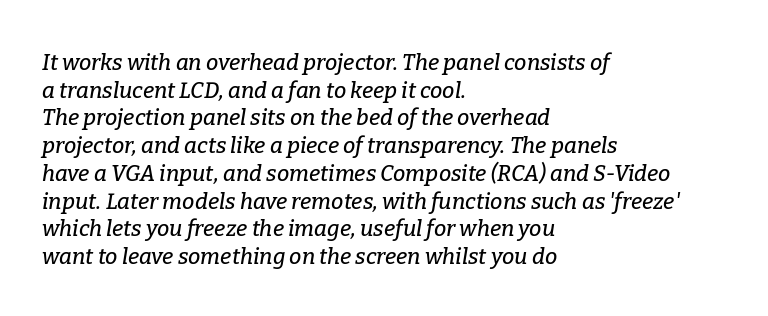
{"italic": "yes", "lean": "right", "slant_degrees": 9, "underline": "no", "align": "left", "line_spacing": "normal", "line_spacing_ratio": 1.26, "letter_spacing": "normal", "letter_spacing_em": 0.0, "glyph_px": 22}
